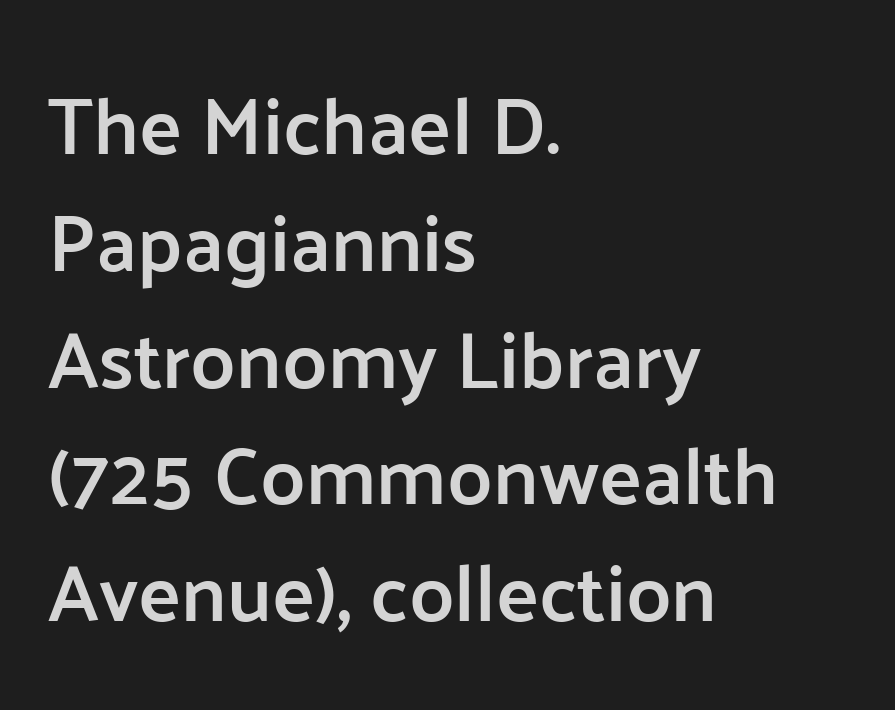
Honestly, there is no underline to notice here at all. Honestly, the row spacing looks completely unremarkable. You could not count columns in this text — the font is proportionally spaced. Notice how the passage keeps a crisp vertical edge on the left only. Observe the absence of serifs on each vertical stroke in this sample.
